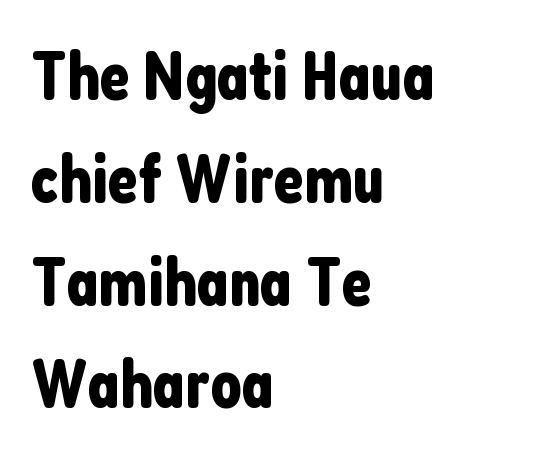
The image shows 69 px condensed sans-serif type, upright; set left-aligned, normal line spacing (1.49x), normal letter spacing, not underlined; low stroke contrast and a medium x-height.
